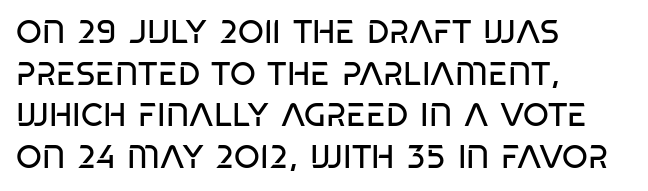
The image shows 33 px regular-weight, condensed sans-serif type; set left-aligned, normal line spacing (1.26x), normal letter spacing, not underlined; low stroke contrast and a large x-height.
